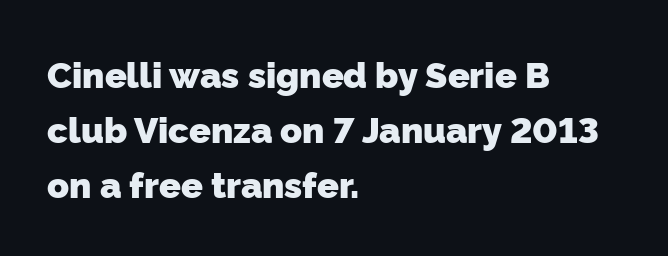
{"serif": "no", "bold": "yes", "weight": "heavy", "width": "normal", "stroke_contrast": "low", "x_height": "medium", "monospaced": "no", "underline": "no", "align": "left", "line_spacing": "normal", "line_spacing_ratio": 1.53, "letter_spacing": "normal", "letter_spacing_em": 0.0, "glyph_px": 36}
